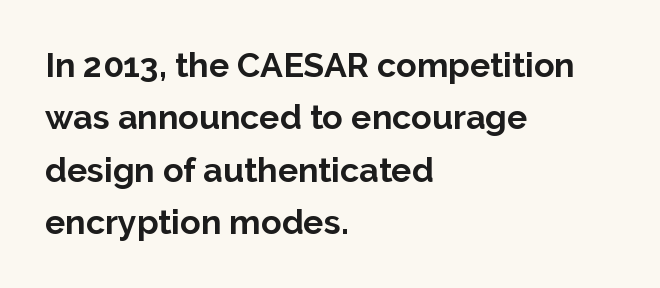
The image shows 34 px bold sans-serif type, upright; set left-aligned, normal line spacing (1.54x), normal letter spacing, not underlined; low stroke contrast and a medium x-height.
